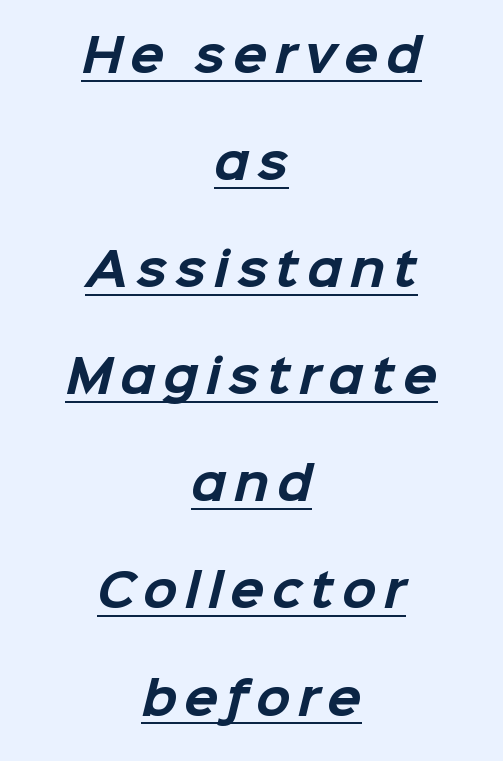
{"serif": "no", "bold": "yes", "weight": "bold", "width": "normal", "stroke_contrast": "low", "x_height": "medium", "monospaced": "no", "underline": "yes", "align": "center", "line_spacing": "loose", "line_spacing_ratio": 2.38, "glyph_px": 45}
